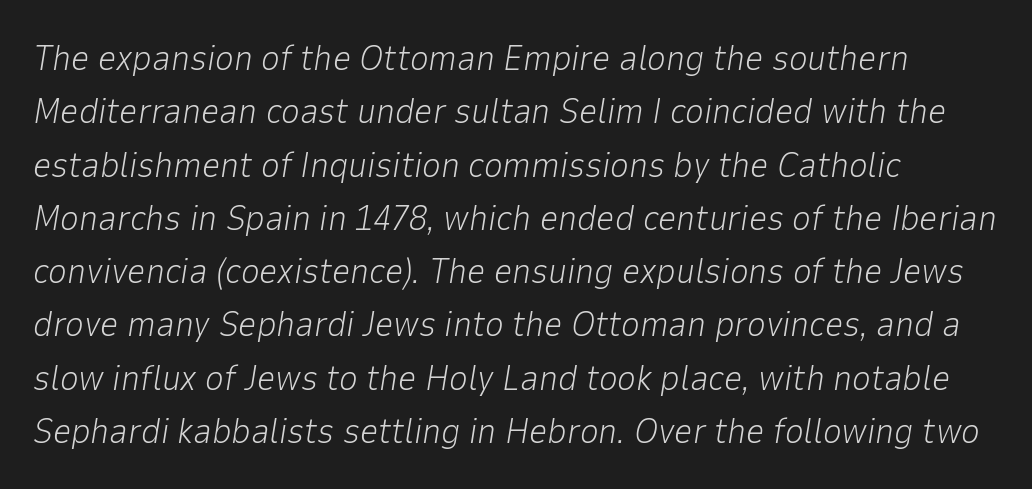
The image shows 36 px light type, italic (leaning right); set left-aligned, normal line spacing (1.48x), normal letter spacing, not underlined; low stroke contrast and a medium x-height.
